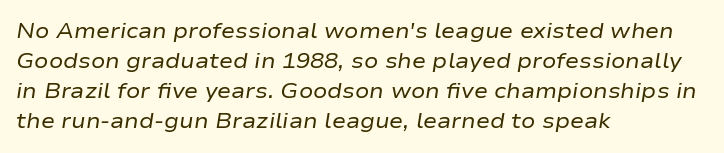
Q: Is the text bold? A: No.
Q: Is the text italic (slanted)? A: Yes, it leans right by about 9 degrees.
Q: Is the text underlined? A: No.
Q: How is the paragraph aligned? A: Left-aligned.
Q: Is the spacing between letters normal or unusually wide? A: Normal.
Q: Is the spacing between lines tight, normal or loose? A: Normal.
